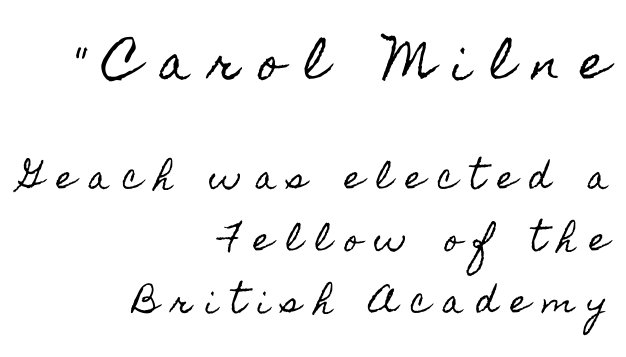
{"width": "condensed", "x_height": "small", "monospaced": "no", "underline": "no", "align": "right", "line_spacing": "loose", "line_spacing_ratio": 2.0, "letter_spacing": "wide", "letter_spacing_em": 0.43, "larger_block": "first", "size_ratio": 1.48, "glyph_px": 46}
